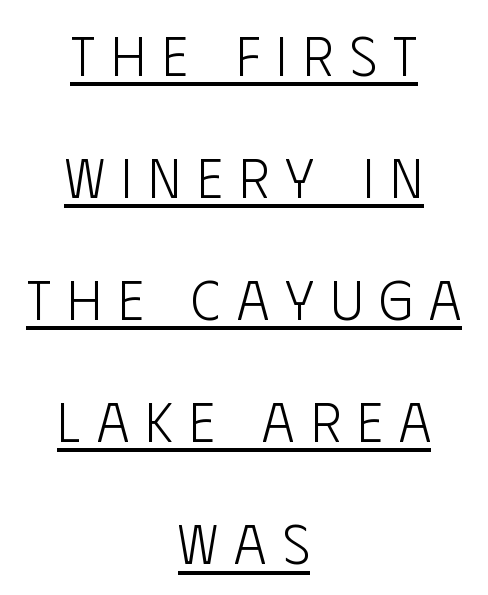
{"serif": "no", "italic": "no", "bold": "no", "weight": "light", "width": "condensed", "stroke_contrast": "low", "x_height": "large", "monospaced": "no", "underline": "yes", "align": "center", "line_spacing": "loose", "line_spacing_ratio": 2.18, "letter_spacing": "wide", "letter_spacing_em": 0.29, "glyph_px": 56}
